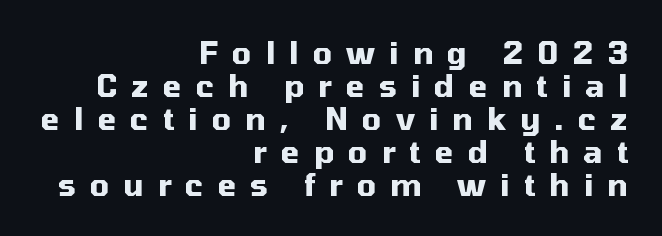
{"serif": "no", "italic": "no", "bold": "yes", "weight": "heavy", "width": "normal", "stroke_contrast": "medium", "x_height": "medium", "monospaced": "no", "underline": "no", "align": "right", "line_spacing": "tight", "line_spacing_ratio": 1.1, "letter_spacing": "wide", "letter_spacing_em": 0.47, "glyph_px": 30}
